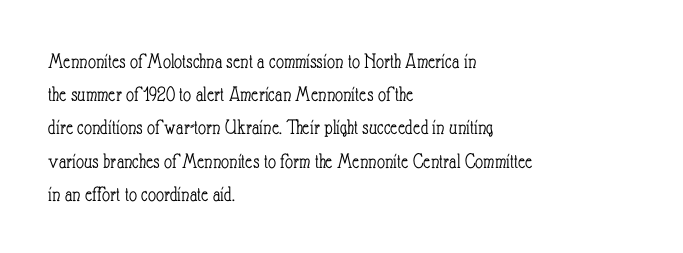
Q: Is the text bold? A: No.
Q: Is the text italic (slanted)? A: No, it is upright.
Q: Is the text underlined? A: No.
Q: How is the paragraph aligned? A: Left-aligned.
Q: Is the spacing between letters normal or unusually wide? A: Normal.
Q: Is the spacing between lines tight, normal or loose? A: Normal.
